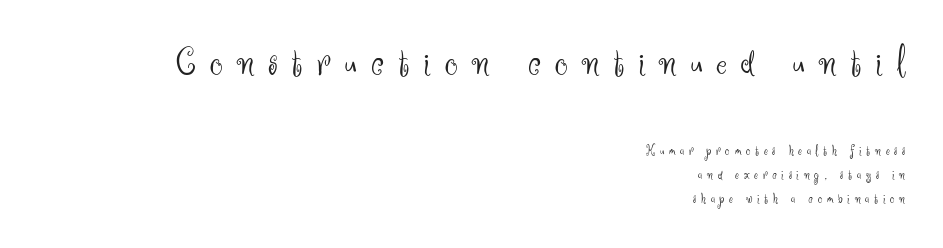
{"serif": "no", "italic": "no", "bold": "no", "weight": "light", "width": "normal", "stroke_contrast": "medium", "x_height": "small", "monospaced": "no", "underline": "no", "align": "right", "line_spacing_ratio": 1.73, "letter_spacing": "wide", "letter_spacing_em": 0.34, "larger_block": "first", "size_ratio": 2.93, "glyph_px": 41}
